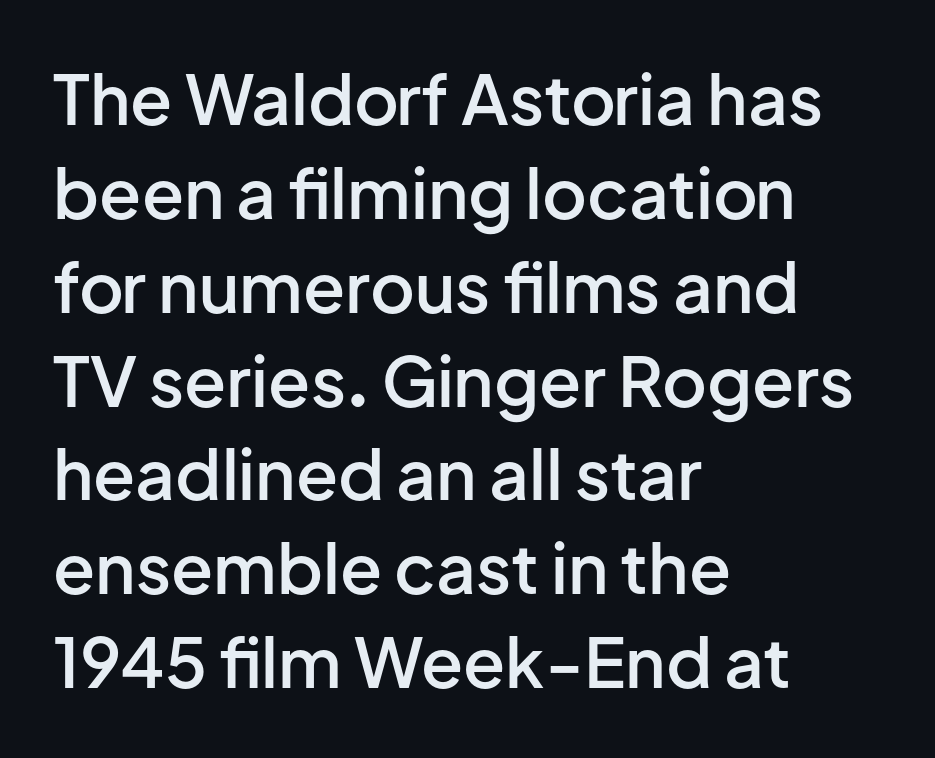
The image shows 69 px semibold sans-serif type, upright; set left-aligned, normal line spacing (1.36x), normal letter spacing, not underlined; low stroke contrast and a medium x-height.
